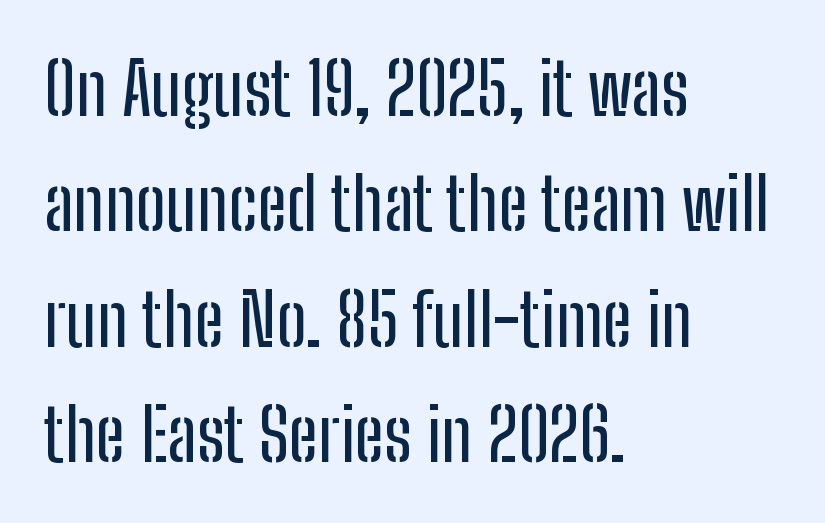
The image shows 73 px condensed sans-serif type, upright; set left-aligned, normal line spacing (1.58x), normal letter spacing, not underlined; low stroke contrast and a medium x-height.
